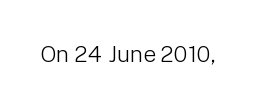
The image shows 23 px text type, upright; set normal letter spacing, not underlined.
